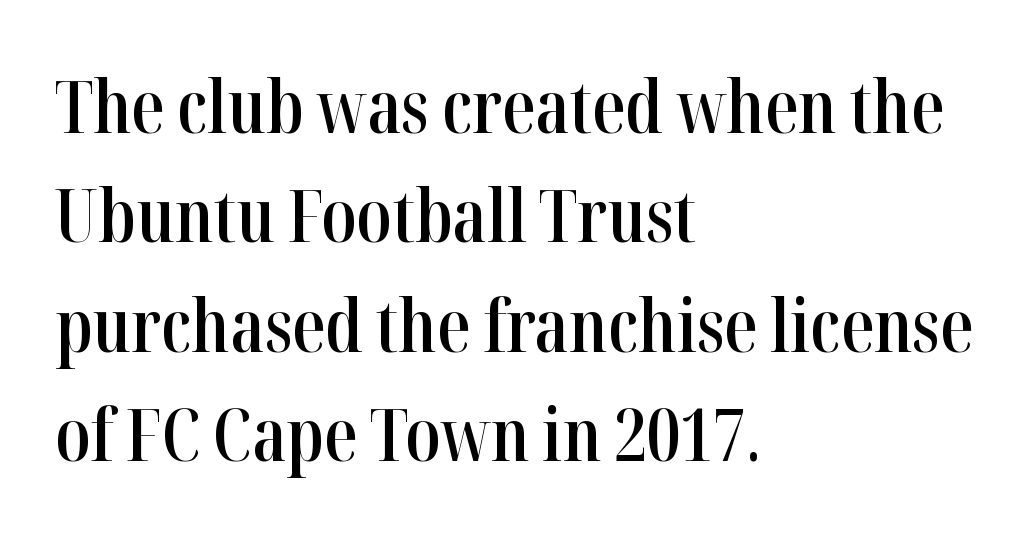
{"serif": "yes", "italic": "no", "bold": "semi", "weight": "semibold", "width": "condensed", "stroke_contrast": "high", "x_height": "medium", "monospaced": "no", "underline": "no", "align": "left", "line_spacing": "normal", "line_spacing_ratio": 1.5, "letter_spacing": "normal", "letter_spacing_em": 0.0, "glyph_px": 73}
